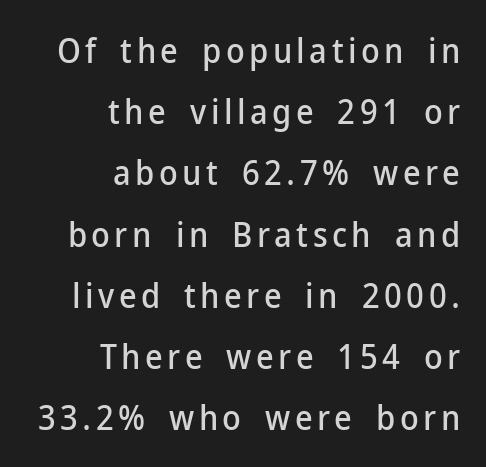
{"serif": "no", "italic": "no", "width": "normal", "stroke_contrast": "low", "x_height": "medium", "monospaced": "no", "underline": "no", "align": "right", "line_spacing_ratio": 1.8, "glyph_px": 34}
